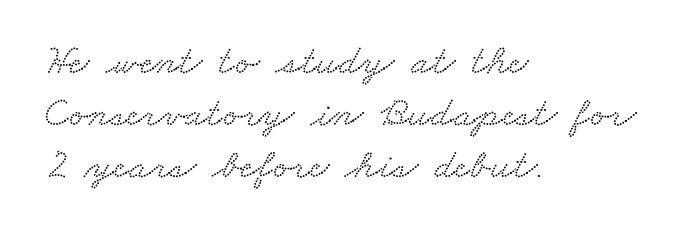
Q: Is the typeface a serif or a sans-serif typeface? A: Serif.
Q: Is the text underlined? A: No.
Q: How is the paragraph aligned? A: Left-aligned.
Q: Is the spacing between letters normal or unusually wide? A: Normal.
Q: Width (condensed, normal, or wide)? A: Wide.
Q: Stroke contrast? A: Low.
Q: x-height? A: Small.
Q: Monospaced? A: No.
